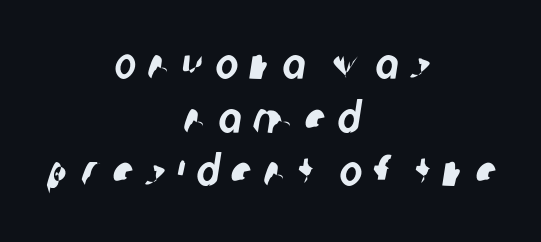
{"serif": "no", "width": "condensed", "stroke_contrast": "low", "x_height": "large", "monospaced": "no", "underline": "no", "align": "center", "line_spacing": "normal", "line_spacing_ratio": 1.25, "letter_spacing": "wide", "letter_spacing_em": 0.27, "glyph_px": 43}
